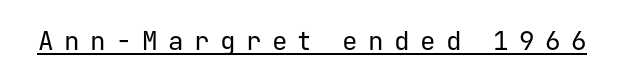
Q: Is the text bold? A: No.
Q: Is the text italic (slanted)? A: No, it is upright.
Q: Is the text underlined? A: Yes.
Q: Is the spacing between letters normal or unusually wide? A: Unusually wide.
